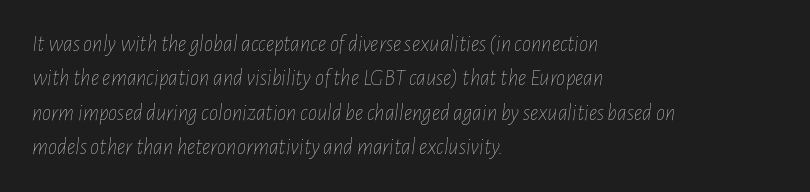
The image shows 23 px text type, italic (leaning right); set left-aligned, normal line spacing (1.5x), normal letter spacing, not underlined.
